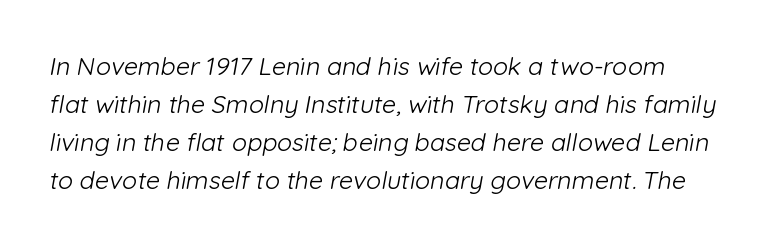
Q: Is the text bold? A: No.
Q: Is the text underlined? A: No.
Q: Is the spacing between letters normal or unusually wide? A: Normal.
Q: Is the spacing between lines tight, normal or loose? A: Normal.
